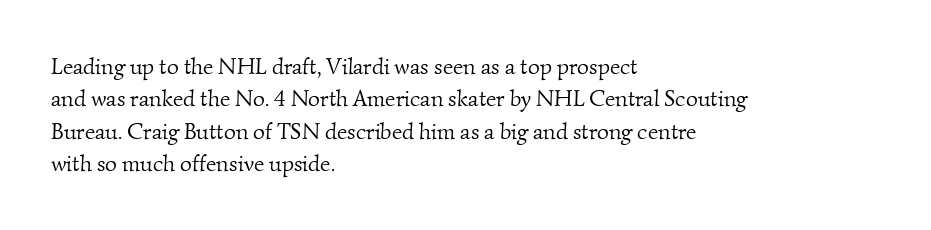
Q: Is the text bold? A: No.
Q: Is the text underlined? A: No.
Q: How is the paragraph aligned? A: Left-aligned.
Q: Is the spacing between letters normal or unusually wide? A: Normal.
Q: Is the spacing between lines tight, normal or loose? A: Normal.
